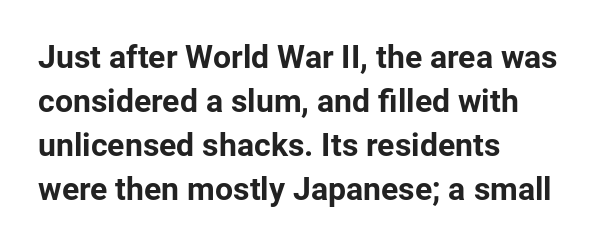
Q: Is the text bold? A: Yes.
Q: Is the text italic (slanted)? A: No, it is upright.
Q: Is the typeface a serif or a sans-serif typeface? A: Sans-serif.
Q: Is the text underlined? A: No.
Q: How is the paragraph aligned? A: Left-aligned.
Q: Is the spacing between letters normal or unusually wide? A: Normal.
Q: Is the spacing between lines tight, normal or loose? A: Normal.
Q: Width (condensed, normal, or wide)? A: Normal.
Q: Stroke contrast? A: Low.
Q: x-height? A: Medium.
Q: Monospaced? A: No.
